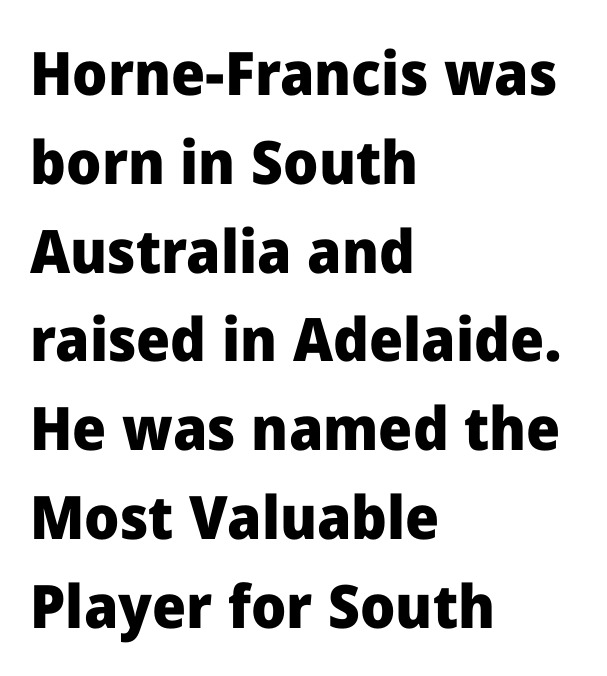
The image shows 60 px heavy sans-serif type, upright; set left-aligned, normal line spacing (1.48x), normal letter spacing, not underlined; low stroke contrast and a medium x-height.
